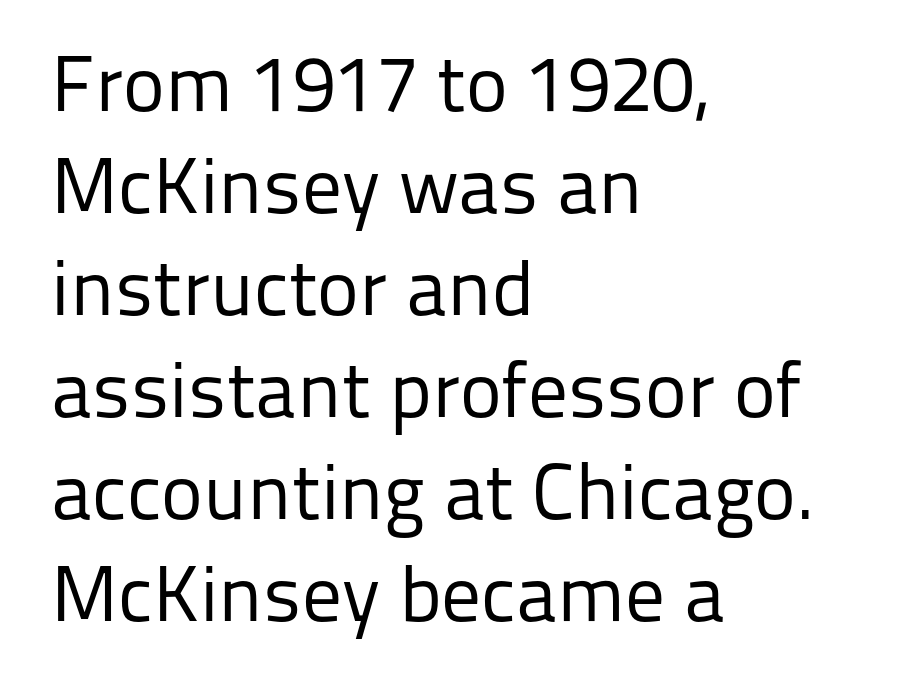
Q: Is the text bold? A: No.
Q: Is the text italic (slanted)? A: No, it is upright.
Q: Is the typeface a serif or a sans-serif typeface? A: Sans-serif.
Q: Is the text underlined? A: No.
Q: How is the paragraph aligned? A: Left-aligned.
Q: Is the spacing between letters normal or unusually wide? A: Normal.
Q: Is the spacing between lines tight, normal or loose? A: Normal.
Q: Width (condensed, normal, or wide)? A: Normal.
Q: Stroke contrast? A: Low.
Q: x-height? A: Medium.
Q: Monospaced? A: No.
